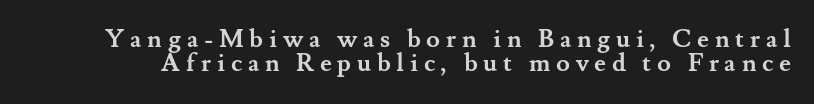
Honestly, the letter spacing is so wide it's the main thing you notice. The strokes are fattened all the way to bold. If you measured baseline to baseline, you'd find a short distance. Underlining? Definitely not there. The lettering holds an erect, upright posture throughout.
